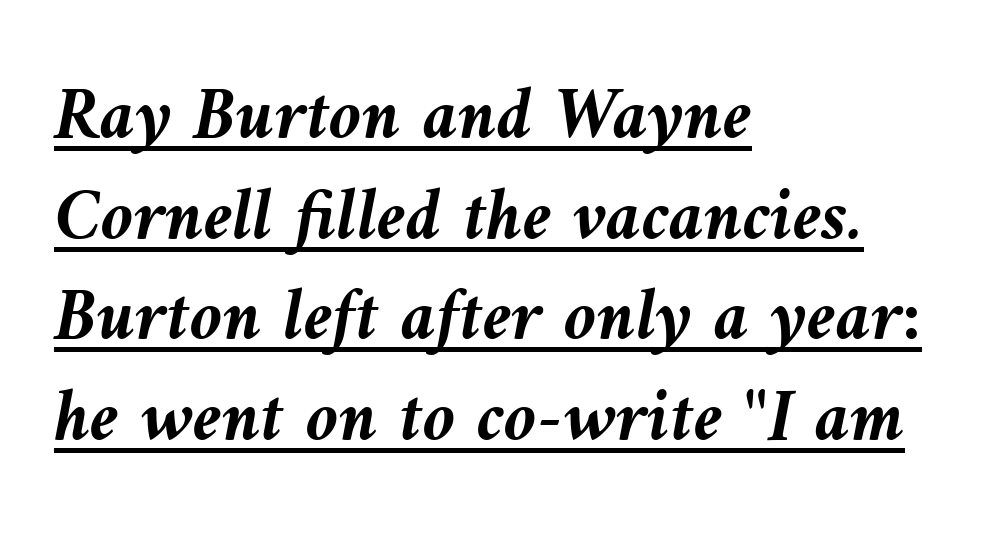
The image shows 74 px semibold type, italic (leaning left); set left-aligned, normal line spacing (1.36x), normal letter spacing, underlined; medium stroke contrast and a medium x-height.
